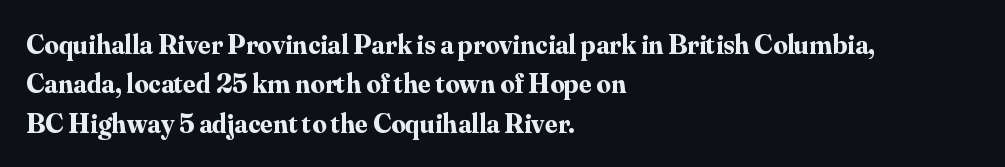
Q: Is the text bold? A: Yes.
Q: Is the text italic (slanted)? A: No, it is upright.
Q: Is the typeface a serif or a sans-serif typeface? A: Serif.
Q: Is the text underlined? A: No.
Q: How is the paragraph aligned? A: Left-aligned.
Q: Is the spacing between letters normal or unusually wide? A: Normal.
Q: Is the spacing between lines tight, normal or loose? A: Normal.
Q: Width (condensed, normal, or wide)? A: Normal.
Q: Stroke contrast? A: Medium.
Q: x-height? A: Small.
Q: Monospaced? A: No.
